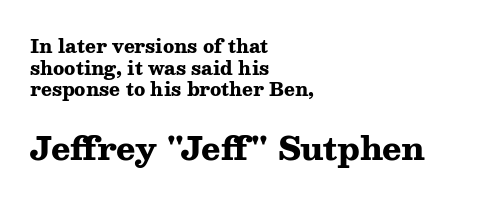
The image shows 32 px heavy, wide serif type, upright; set left-aligned, line spacing 1.2x, normal letter spacing, not underlined; the second (bottom) block is 1.78x larger; medium stroke contrast and a medium x-height.
